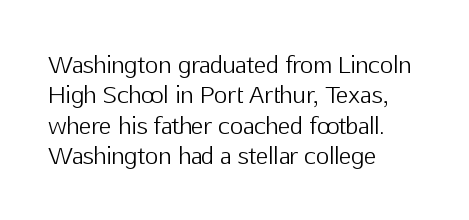
Q: Is the text bold? A: No.
Q: Is the text italic (slanted)? A: No, it is upright.
Q: Is the text underlined? A: No.
Q: How is the paragraph aligned? A: Left-aligned.
Q: Is the spacing between letters normal or unusually wide? A: Normal.
Q: Is the spacing between lines tight, normal or loose? A: Normal.
